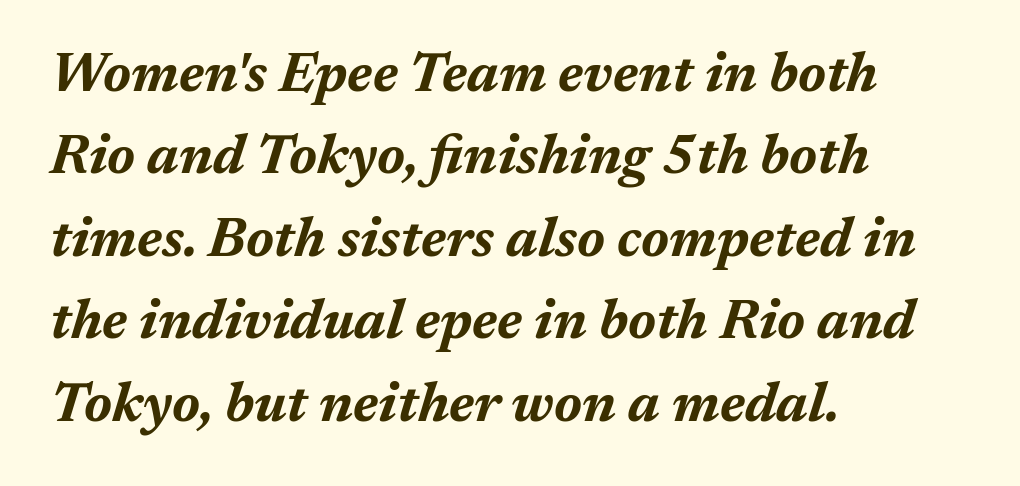
A normal amount of white space separates one row of letters from the next. A bare baseline throughout the passage. Character widths vary here, with narrow letters taking less room than wide ones. This sample uses plain, unmodified letter spacing. A student would call this left alignment; a typographer would say flush left, rag right. The text carries the slant typical of an italic or oblique font.
